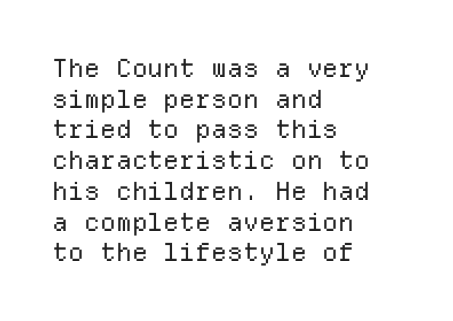
{"italic": "no", "bold": "no", "underline": "no", "align": "left", "line_spacing_ratio": 1.23, "letter_spacing": "normal", "letter_spacing_em": 0.0, "glyph_px": 25}
